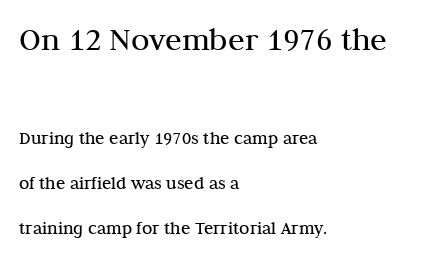
The image shows 34 px regular-weight serif type, upright; set left-aligned, loose line spacing (2.36x), normal letter spacing, not underlined; the first (top) block is 1.79x larger; medium stroke contrast and a medium x-height.
